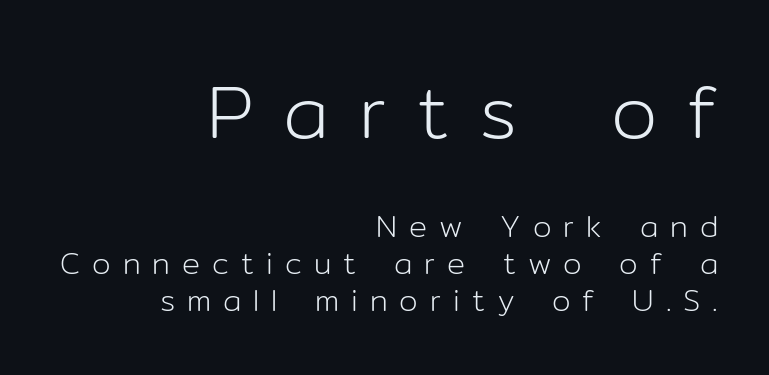
Q: Is the text bold? A: No.
Q: Is the text italic (slanted)? A: No, it is upright.
Q: Is the typeface a serif or a sans-serif typeface? A: Sans-serif.
Q: Is the text underlined? A: No.
Q: How is the paragraph aligned? A: Right-aligned.
Q: Is the spacing between letters normal or unusually wide? A: Unusually wide.
Q: Which block of text is set in a larger size, the first (top) or the second (bottom)? A: The first (top) one.
Q: Width (condensed, normal, or wide)? A: Normal.
Q: Stroke contrast? A: Low.
Q: x-height? A: Medium.
Q: Monospaced? A: No.
